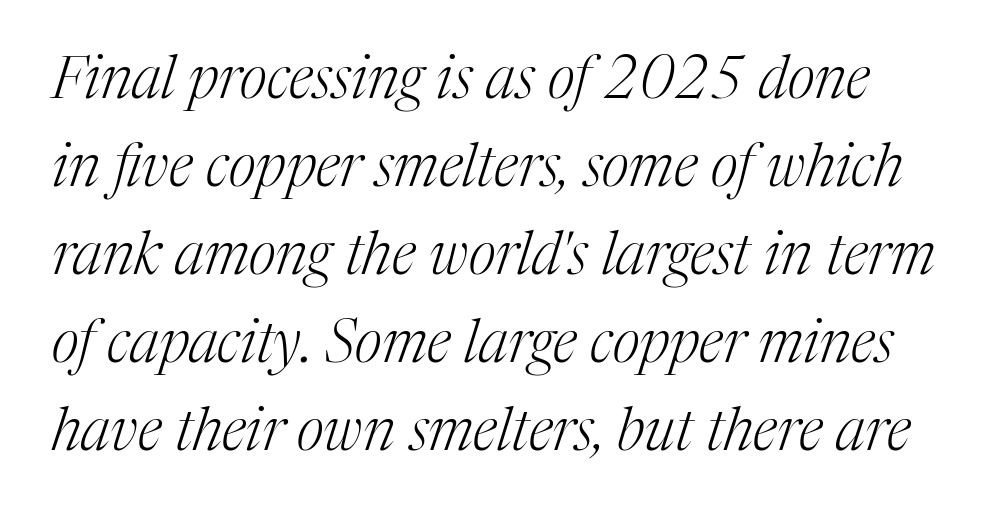
The image shows 59 px light serif type, italic (leaning right); set normal line spacing (1.49x), normal letter spacing, not underlined; medium stroke contrast and a medium x-height.
